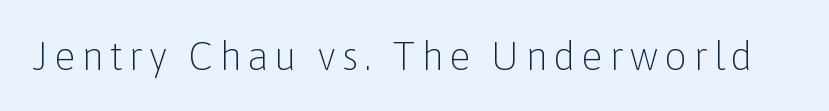
{"serif": "no", "italic": "no", "bold": "no", "weight": "light", "width": "normal", "stroke_contrast": "low", "x_height": "medium", "monospaced": "no", "underline": "no", "glyph_px": 40}
